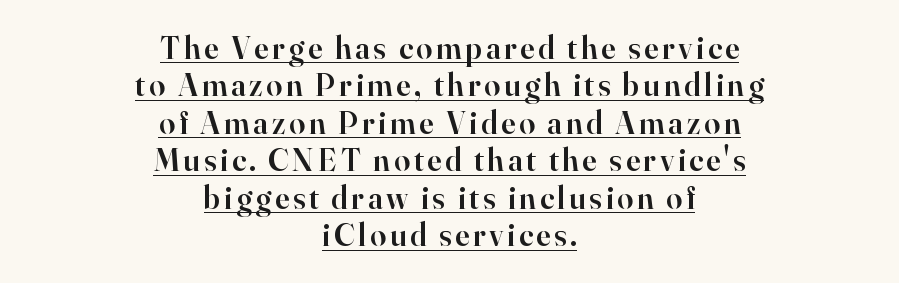
{"serif": "yes", "italic": "no", "bold": "semi", "weight": "semibold", "width": "normal", "stroke_contrast": "high", "x_height": "small", "monospaced": "no", "underline": "yes", "align": "center", "line_spacing_ratio": 1.17, "glyph_px": 32}
